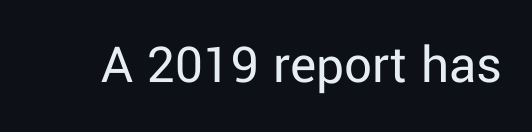
The image shows 55 px regular-weight sans-serif type, upright; set normal letter spacing, not underlined; low stroke contrast and a medium x-height.
